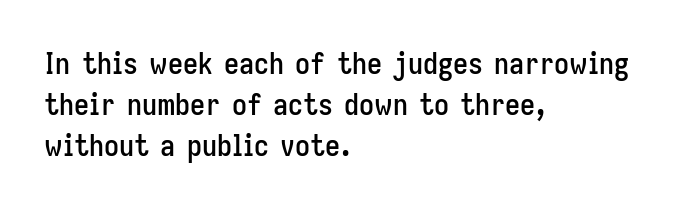
{"serif": "no", "italic": "no", "width": "condensed", "stroke_contrast": "low", "x_height": "medium", "monospaced": "no", "underline": "no", "align": "left", "line_spacing": "normal", "line_spacing_ratio": 1.37, "letter_spacing": "normal", "letter_spacing_em": 0.0, "glyph_px": 30}
